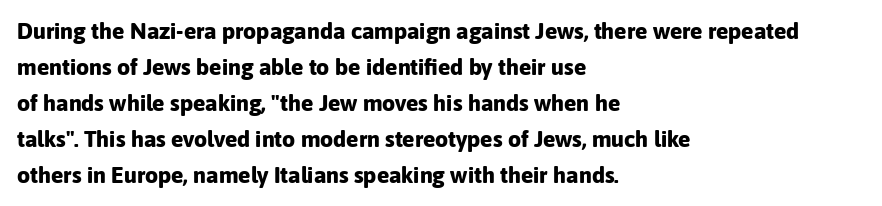
{"italic": "no", "bold": "yes", "underline": "no", "align": "left", "line_spacing": "normal", "line_spacing_ratio": 1.57, "letter_spacing": "normal", "letter_spacing_em": 0.0, "glyph_px": 23}
